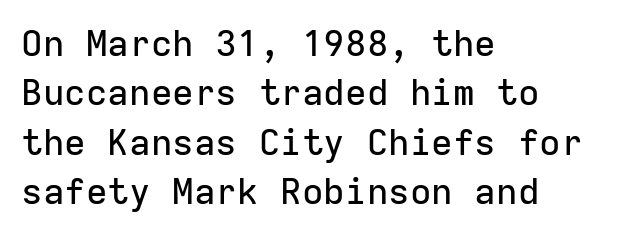
Q: Is the text italic (slanted)? A: No, it is upright.
Q: Is the typeface a serif or a sans-serif typeface? A: Sans-serif.
Q: Is the text underlined? A: No.
Q: How is the paragraph aligned? A: Left-aligned.
Q: Is the spacing between letters normal or unusually wide? A: Normal.
Q: Is the spacing between lines tight, normal or loose? A: Normal.
Q: Width (condensed, normal, or wide)? A: Normal.
Q: Stroke contrast? A: Low.
Q: x-height? A: Medium.
Q: Monospaced? A: Yes.
